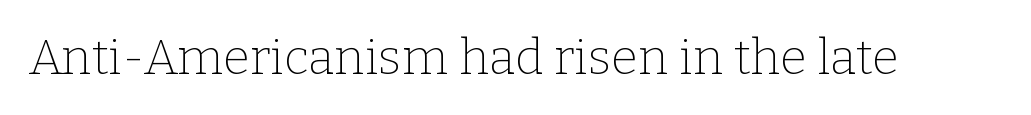
Q: Is the text bold? A: No.
Q: Is the text italic (slanted)? A: No, it is upright.
Q: Is the typeface a serif or a sans-serif typeface? A: Serif.
Q: Is the text underlined? A: No.
Q: Is the spacing between letters normal or unusually wide? A: Normal.
Q: Width (condensed, normal, or wide)? A: Normal.
Q: Stroke contrast? A: Low.
Q: x-height? A: Medium.
Q: Monospaced? A: No.
